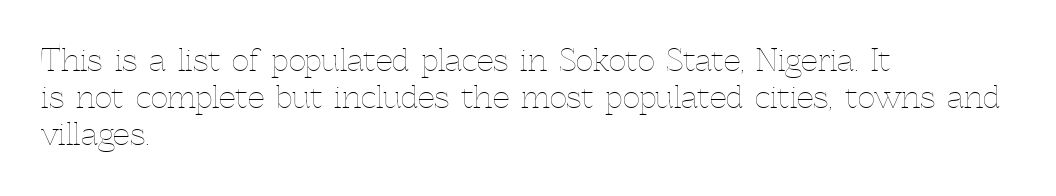
The image shows 30 px thin type, upright; set left-aligned, line spacing 1.24x, normal letter spacing, not underlined; a medium x-height.
